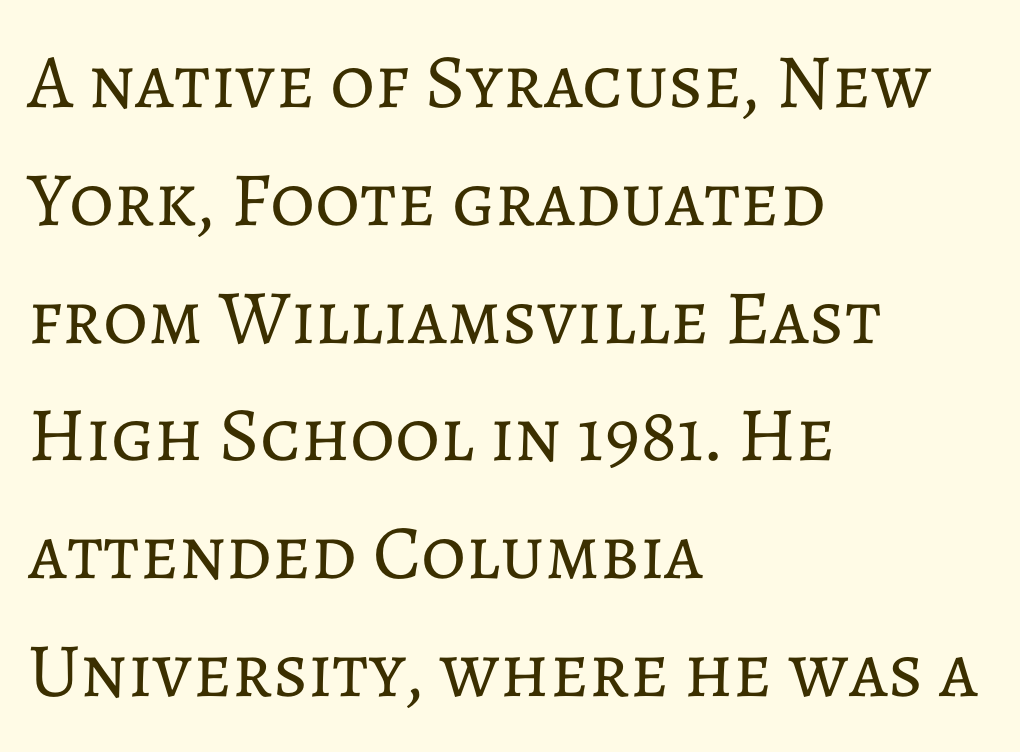
Q: Is the text bold? A: No.
Q: Is the text italic (slanted)? A: No, it is upright.
Q: Is the text underlined? A: No.
Q: How is the paragraph aligned? A: Left-aligned.
Q: Is the spacing between letters normal or unusually wide? A: Normal.
Q: Is the spacing between lines tight, normal or loose? A: Normal.
Q: Width (condensed, normal, or wide)? A: Normal.
Q: Stroke contrast? A: Low.
Q: x-height? A: Medium.
Q: Monospaced? A: No.
